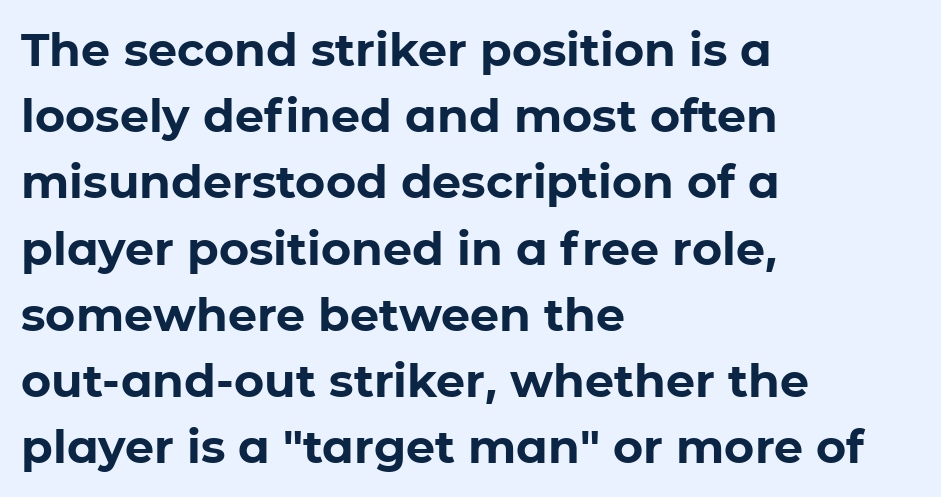
Glyph-to-glyph distance matches everyday printed text. Nobody drew a line under any word here. The designer left line spacing at the default. Teacher's note: observe the even left margin — that is flush-left alignment.
